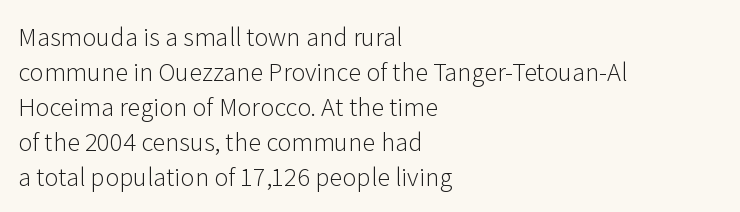
{"italic": "no", "bold": "no", "underline": "no", "align": "left", "line_spacing": "normal", "line_spacing_ratio": 1.46, "letter_spacing": "normal", "letter_spacing_em": 0.0, "glyph_px": 24}
